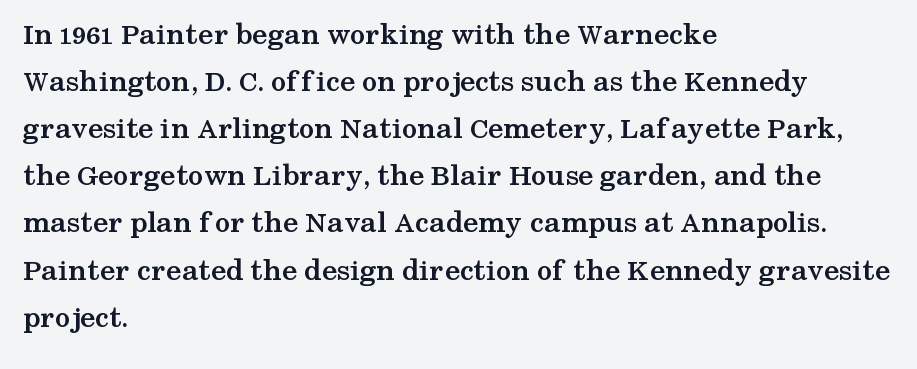
The image shows 31 px semibold, wide serif type, upright; set left-aligned, normal line spacing (1.52x), normal letter spacing, not underlined; medium stroke contrast and a medium x-height.
